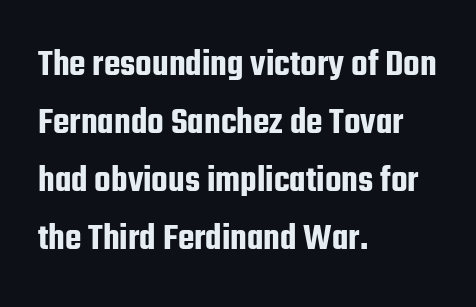
Between one letter and the next there's only the usual sliver of space. Honestly, there is no underline to notice here at all. This is sans-serif lettering, the kind often seen on screens and signage. Each new line begins a customary step beneath the previous one. The setting favours the left margin, as ordinary paragraphs usually do.
